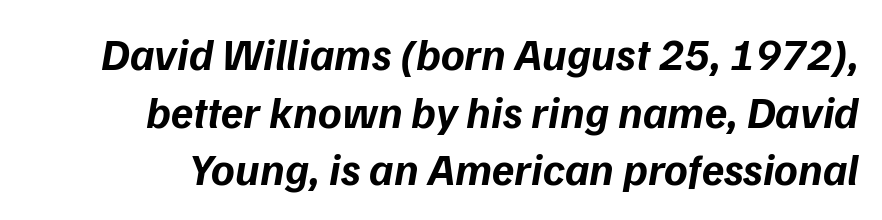
Descenders hang freely into open space. The strokes are fattened all the way to bold. Tracking value appears to be zero — textbook default spacing. The typeface chosen for these lines omits serifs.
